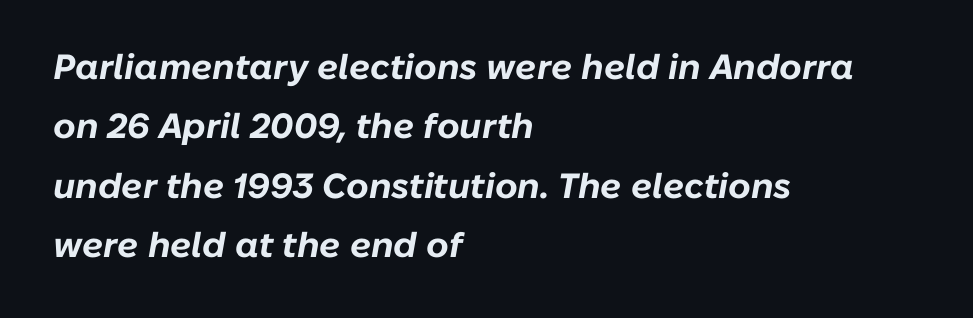
{"italic": "yes", "lean": "right", "slant_degrees": 10, "bold": "yes", "weight": "bold", "width": "normal", "stroke_contrast": "low", "x_height": "medium", "monospaced": "no", "underline": "no", "align": "left", "line_spacing": "normal", "line_spacing_ratio": 1.7, "letter_spacing": "normal", "letter_spacing_em": 0.0, "glyph_px": 35}
